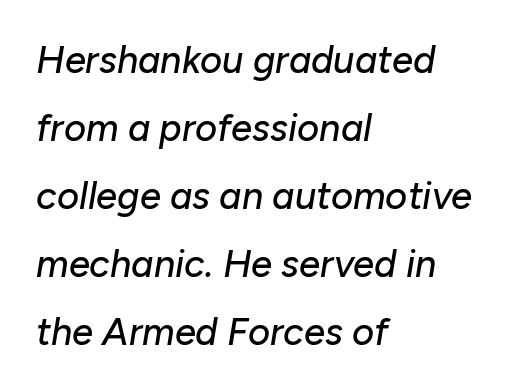
The image shows 38 px text type, italic (leaning right); set left-aligned, line spacing 1.79x, normal letter spacing, not underlined; low stroke contrast and a medium x-height.
